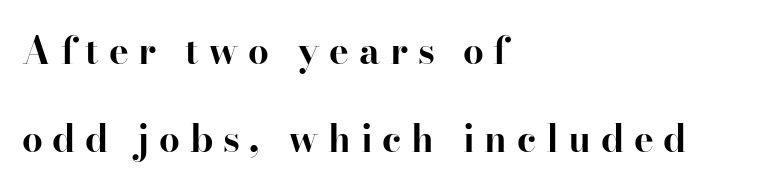
Q: Is the text bold? A: Yes.
Q: Is the text italic (slanted)? A: No, it is upright.
Q: Is the typeface a serif or a sans-serif typeface? A: Serif.
Q: Is the text underlined? A: No.
Q: How is the paragraph aligned? A: Left-aligned.
Q: Is the spacing between letters normal or unusually wide? A: Unusually wide.
Q: Is the spacing between lines tight, normal or loose? A: Loose.
Q: Width (condensed, normal, or wide)? A: Normal.
Q: Stroke contrast? A: High.
Q: x-height? A: Small.
Q: Monospaced? A: No.
